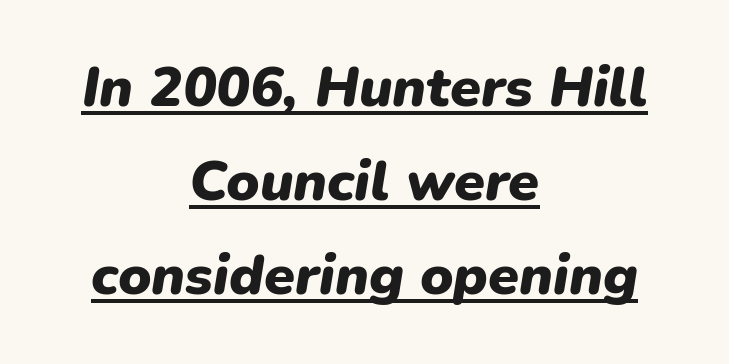
Q: Is the text bold? A: Yes.
Q: Is the text italic (slanted)? A: Yes, it leans right by about 9 degrees.
Q: Is the text underlined? A: Yes.
Q: How is the paragraph aligned? A: Centered.
Q: Is the spacing between letters normal or unusually wide? A: Normal.
Q: Is the spacing between lines tight, normal or loose? A: Normal.
Q: Width (condensed, normal, or wide)? A: Normal.
Q: Stroke contrast? A: Low.
Q: x-height? A: Medium.
Q: Monospaced? A: No.
